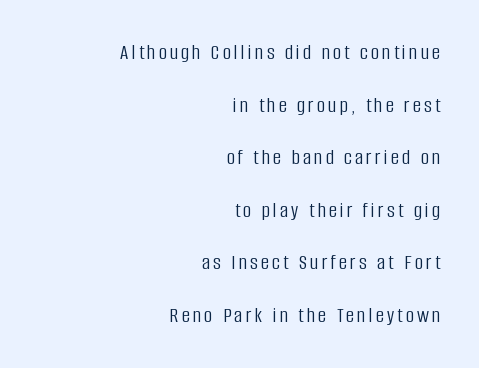
{"italic": "no", "bold": "no", "underline": "no", "align": "right", "line_spacing": "loose", "line_spacing_ratio": 2.39, "glyph_px": 22}
